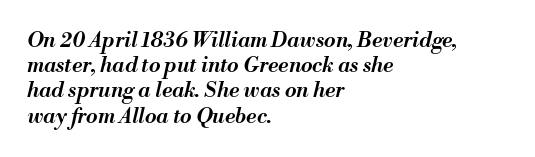
{"italic": "yes", "lean": "right", "slant_degrees": 13, "bold": "semi", "underline": "no", "align": "left", "line_spacing_ratio": 1.2, "letter_spacing": "normal", "letter_spacing_em": 0.0, "glyph_px": 21}
